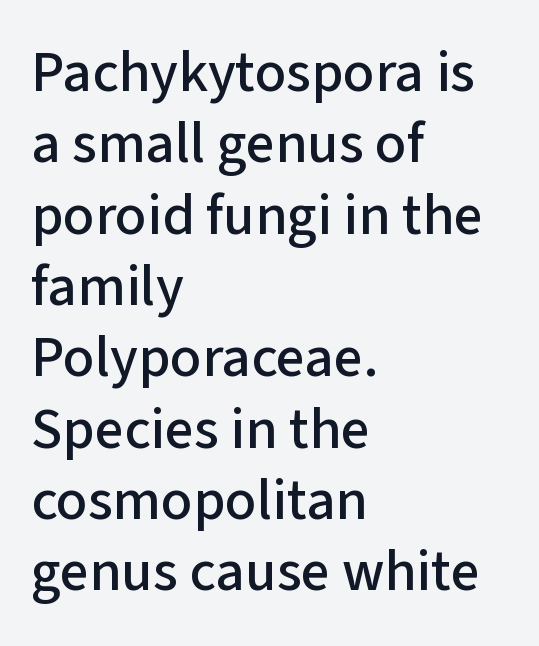
Q: Is the text italic (slanted)? A: No, it is upright.
Q: Is the typeface a serif or a sans-serif typeface? A: Sans-serif.
Q: Is the text underlined? A: No.
Q: How is the paragraph aligned? A: Left-aligned.
Q: Is the spacing between letters normal or unusually wide? A: Normal.
Q: Width (condensed, normal, or wide)? A: Normal.
Q: Stroke contrast? A: Low.
Q: x-height? A: Medium.
Q: Monospaced? A: No.
